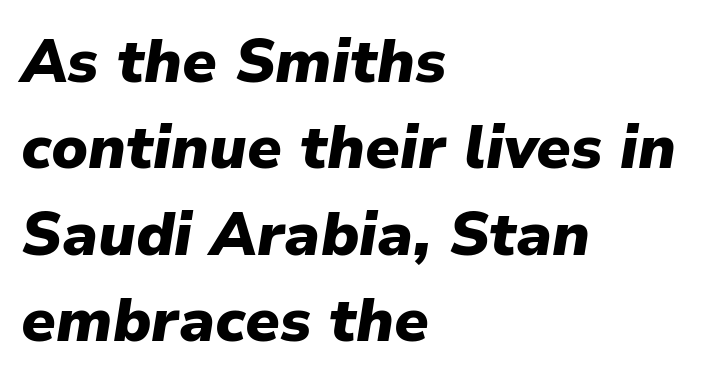
A clean baseline with only descenders dipping below it. The letters advance in unequal steps, a hallmark of proportional type. Leading: standard. The passage shown has conventional tracking throughout. Heft: maximum for text — a bold. The lettering tilts uniformly, giving the passage an italic look.
